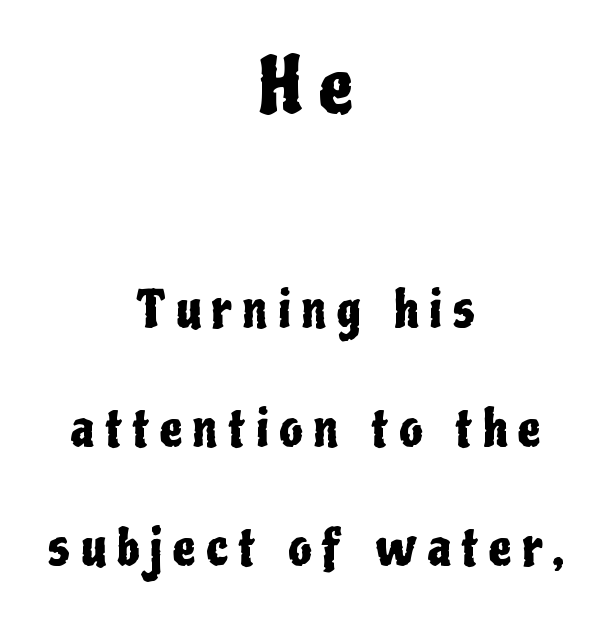
{"serif": "no", "italic": "no", "width": "condensed", "stroke_contrast": "low", "x_height": "medium", "monospaced": "no", "underline": "no", "align": "center", "line_spacing": "loose", "line_spacing_ratio": 2.33, "letter_spacing": "wide", "letter_spacing_em": 0.21, "larger_block": "first", "size_ratio": 1.49, "glyph_px": 76}
